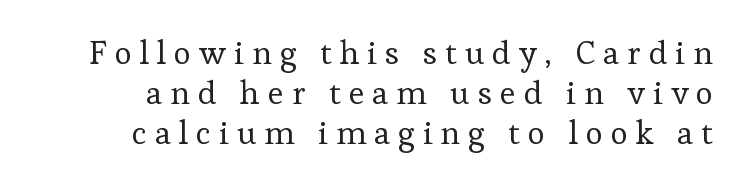
The image shows 33 px regular-weight serif type, upright; set line spacing 1.21x, unusually wide letter spacing (+0.24 em), not underlined; low stroke contrast and a medium x-height.
